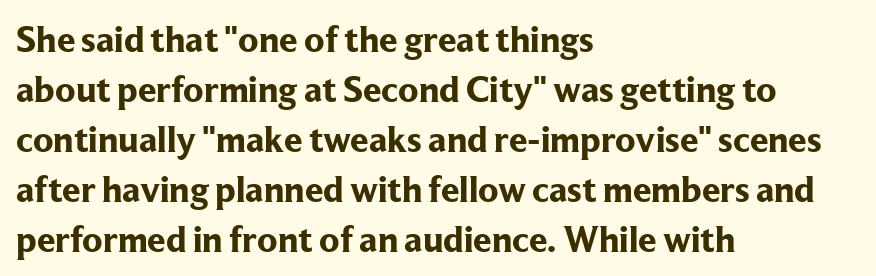
The image shows 37 px bold serif type, upright; set left-aligned, normal line spacing (1.35x), normal letter spacing, not underlined; low stroke contrast and a medium x-height.
